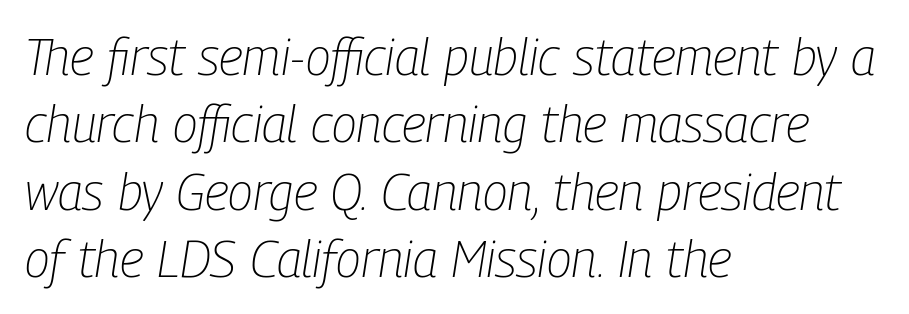
Q: Is the text bold? A: No.
Q: Is the text italic (slanted)? A: Yes, it leans right by about 9 degrees.
Q: Is the text underlined? A: No.
Q: How is the paragraph aligned? A: Left-aligned.
Q: Is the spacing between letters normal or unusually wide? A: Normal.
Q: Is the spacing between lines tight, normal or loose? A: Normal.
Q: Width (condensed, normal, or wide)? A: Condensed.
Q: Stroke contrast? A: Low.
Q: x-height? A: Medium.
Q: Monospaced? A: No.
